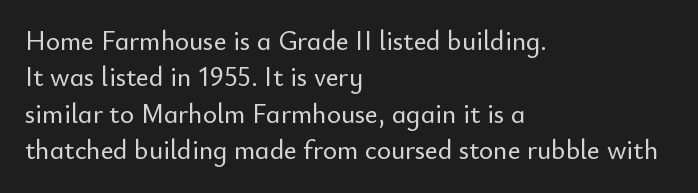
The image shows 27 px text type, upright; set left-aligned, normal line spacing (1.35x), normal letter spacing, not underlined.
